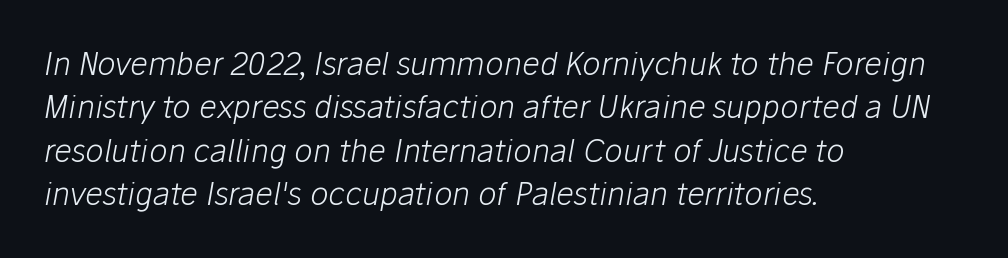
{"italic": "yes", "lean": "right", "slant_degrees": 10, "bold": "no", "weight": "light", "width": "normal", "stroke_contrast": "low", "x_height": "medium", "monospaced": "no", "underline": "no", "align": "left", "line_spacing": "normal", "line_spacing_ratio": 1.4, "letter_spacing": "normal", "letter_spacing_em": 0.0, "glyph_px": 31}
